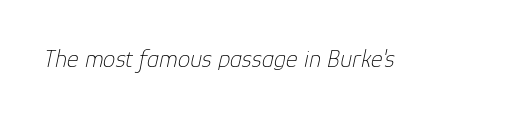
Q: Is the text bold? A: No.
Q: Is the text italic (slanted)? A: Yes, it leans right by about 12 degrees.
Q: Is the text underlined? A: No.
Q: Is the spacing between letters normal or unusually wide? A: Normal.
